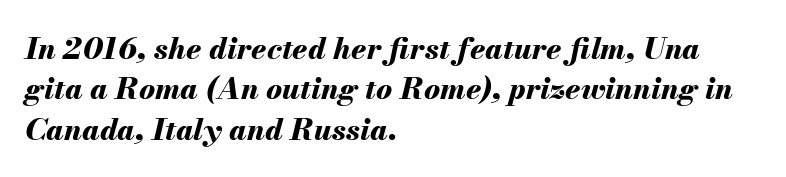
The image shows 30 px bold type, italic (leaning right); set left-aligned, normal line spacing (1.35x), normal letter spacing, not underlined; medium stroke contrast and a small x-height.
